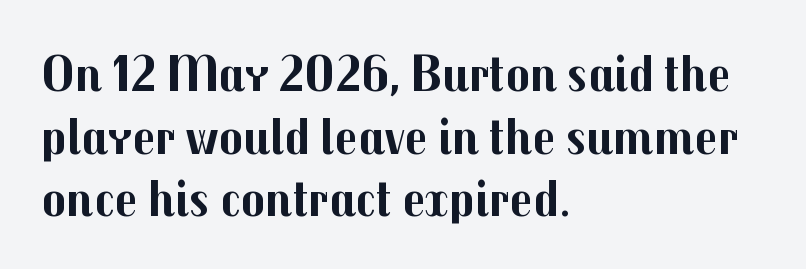
{"serif": "no", "italic": "no", "bold": "yes", "weight": "bold", "width": "normal", "stroke_contrast": "medium", "x_height": "medium", "monospaced": "no", "underline": "no", "align": "left", "line_spacing_ratio": 1.23, "letter_spacing": "normal", "letter_spacing_em": 0.0, "glyph_px": 51}
